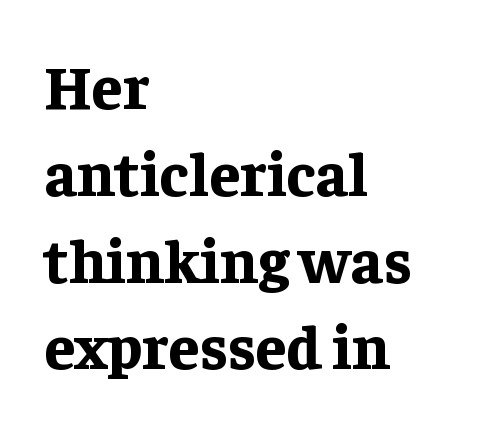
Inter-character spacing is left at the font's built-in metrics. Weight check: bold — yes, fully. Is this a fixed-width face? No — the glyphs have proportional, varying widths. Serifs: yes, visible at the terminals of the letterforms.
